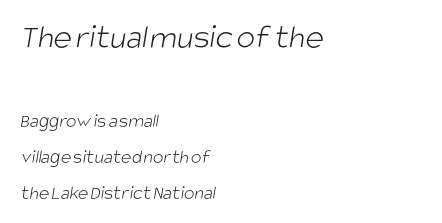
Q: Is the text bold? A: No.
Q: Is the typeface a serif or a sans-serif typeface? A: Sans-serif.
Q: Is the text underlined? A: No.
Q: How is the paragraph aligned? A: Left-aligned.
Q: Is the spacing between letters normal or unusually wide? A: Normal.
Q: Which block of text is set in a larger size, the first (top) or the second (bottom)? A: The first (top) one.
Q: Width (condensed, normal, or wide)? A: Condensed.
Q: Stroke contrast? A: Low.
Q: x-height? A: Large.
Q: Monospaced? A: No.
